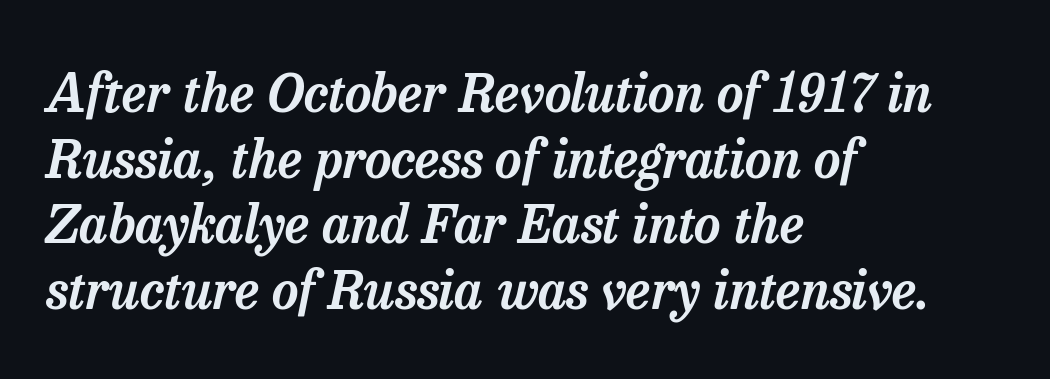
The image shows 52 px serif type, italic (leaning right); set left-aligned, normal line spacing (1.26x), normal letter spacing, not underlined; low stroke contrast and a medium x-height.
